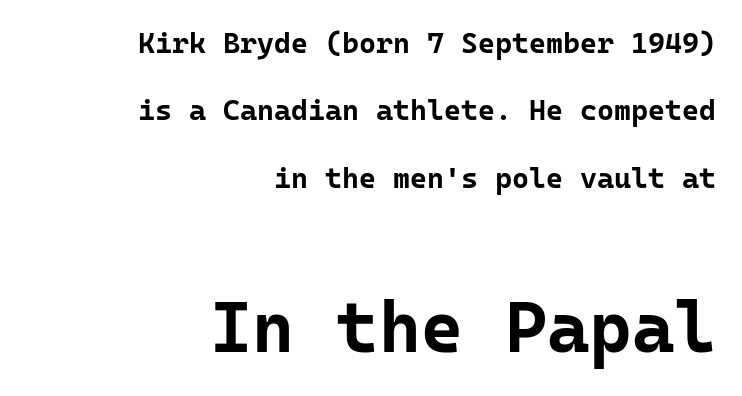
Beneath every word, the page is bare. The designer dialed line spacing up above the default. Character size in the trailing block exceeds that of the leading block. In terms of posture, this sample is upright. Inter-character spacing is left at the font's built-in metrics. Plenty of ink on the page — the face is bold.
